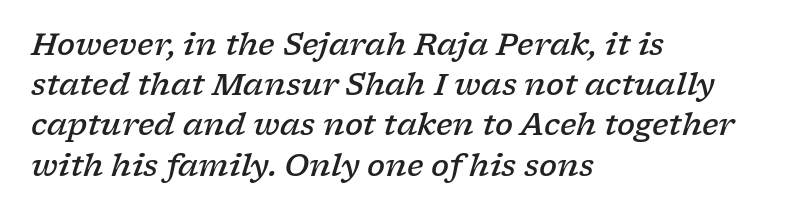
{"serif": "yes", "italic": "yes", "lean": "right", "slant_degrees": 17, "bold": "semi", "weight": "semibold", "width": "wide", "stroke_contrast": "low", "x_height": "medium", "monospaced": "no", "underline": "no", "align": "left", "line_spacing": "normal", "line_spacing_ratio": 1.34, "letter_spacing": "normal", "letter_spacing_em": 0.0, "glyph_px": 30}
